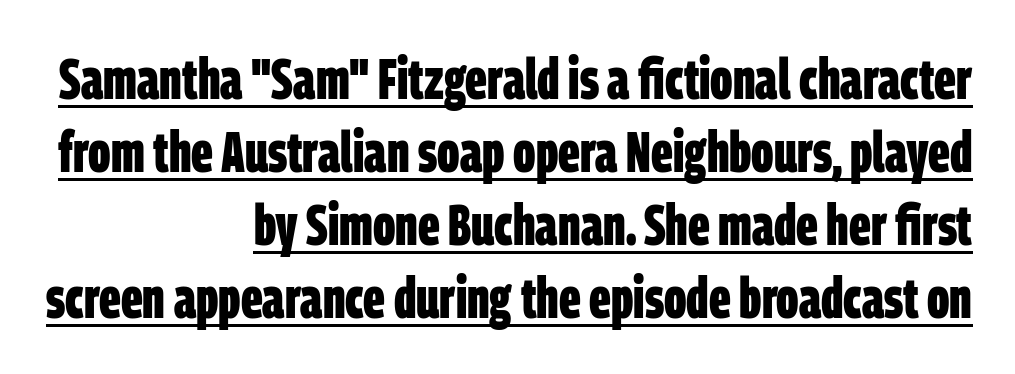
The space between consecutive lines is moderate. Alignment: flush right. Type style note: lacks serifs. Heavy-handed strokes throughout: this text is bold. The string is rendered with underlining switched on. A typesetter would call this zero additional tracking.
